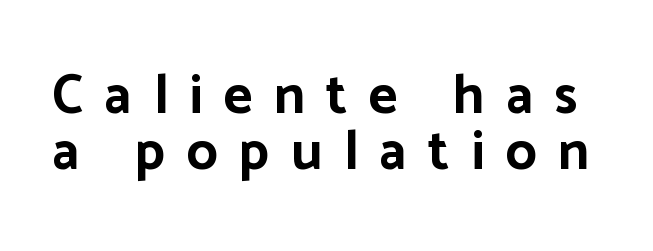
The tracking jumps out immediately: characters are airy and widely separated. If you measured baseline to baseline, you'd find a short distance. Observe the absence of serifs on each vertical stroke in this sample. The rendering uses natural spacing where letterforms have individual widths.
